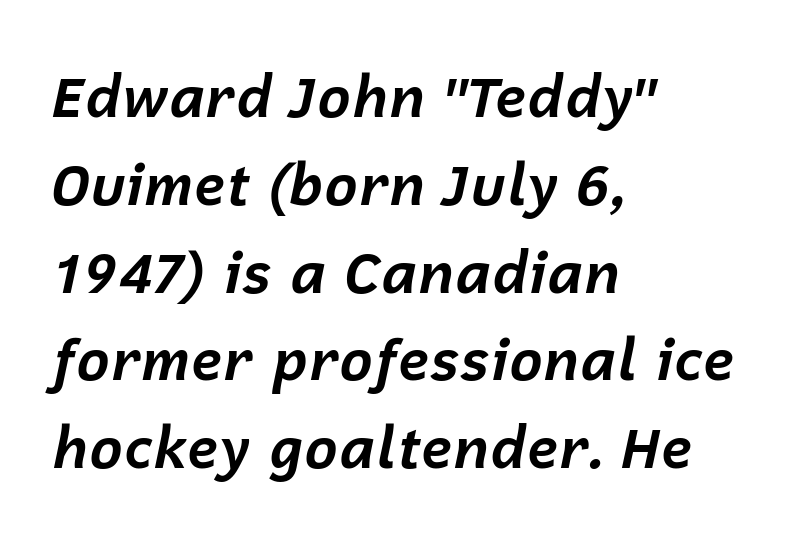
Q: Is the text bold? A: Yes.
Q: Is the text italic (slanted)? A: Yes, it leans right by about 12 degrees.
Q: Is the text underlined? A: No.
Q: How is the paragraph aligned? A: Left-aligned.
Q: Is the spacing between letters normal or unusually wide? A: Normal.
Q: Is the spacing between lines tight, normal or loose? A: Normal.
Q: Width (condensed, normal, or wide)? A: Normal.
Q: Stroke contrast? A: Low.
Q: x-height? A: Medium.
Q: Monospaced? A: No.
